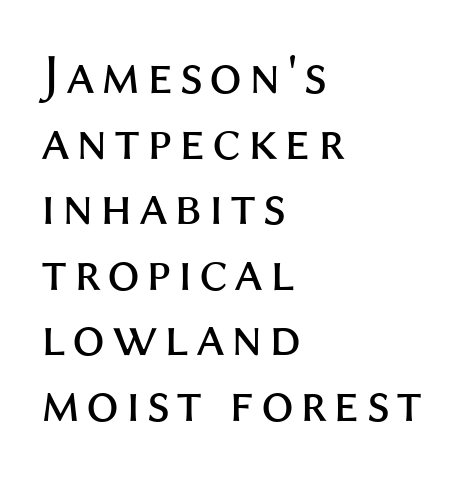
The image shows 58 px regular-weight sans-serif type, upright; set left-aligned, tight line spacing (1.13x), not underlined; medium stroke contrast and a medium x-height.
